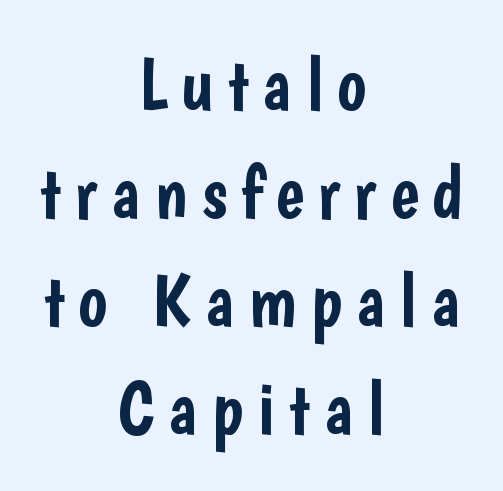
Q: Is the text italic (slanted)? A: No, it is upright.
Q: Is the typeface a serif or a sans-serif typeface? A: Sans-serif.
Q: Is the text underlined? A: No.
Q: How is the paragraph aligned? A: Centered.
Q: Is the spacing between lines tight, normal or loose? A: Normal.
Q: Width (condensed, normal, or wide)? A: Condensed.
Q: Stroke contrast? A: Low.
Q: x-height? A: Medium.
Q: Monospaced? A: No.
